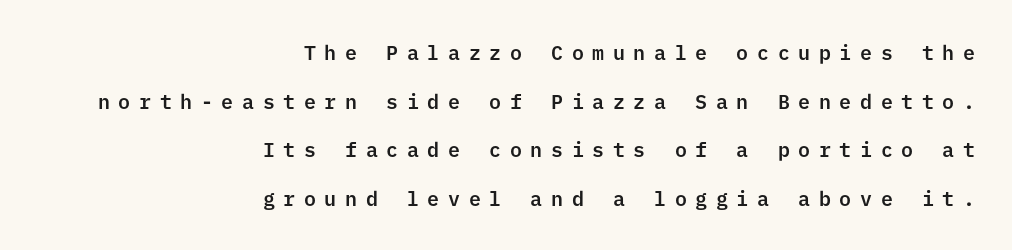
Q: Is the text italic (slanted)? A: No, it is upright.
Q: Is the text underlined? A: No.
Q: How is the paragraph aligned? A: Right-aligned.
Q: Is the spacing between letters normal or unusually wide? A: Unusually wide.
Q: Is the spacing between lines tight, normal or loose? A: Loose.
